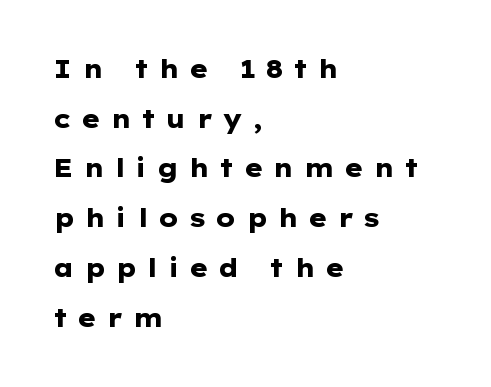
{"italic": "no", "bold": "yes", "underline": "no", "align": "left", "line_spacing": "loose", "line_spacing_ratio": 1.99, "letter_spacing": "wide", "letter_spacing_em": 0.37, "glyph_px": 25}
